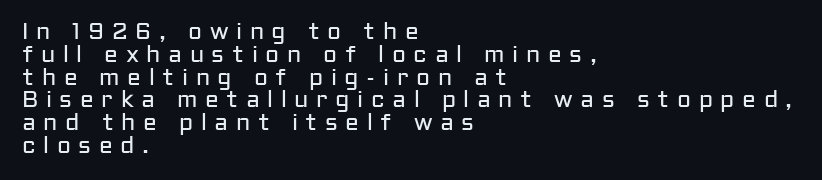
The image shows 23 px text type, upright; set left-aligned, tight line spacing (0.99x), unusually wide letter spacing (+0.33 em), not underlined.
